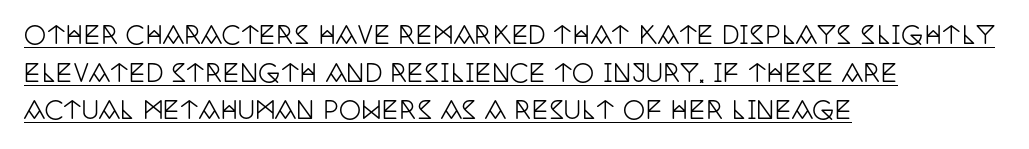
Interline gaps are of average width in this sample. The letterforms sit shoulder to shoulder at normal distance. Does a line run under the words? Yes, clearly. No italicization has been applied; the sample stays upright. Does the copy run flush right? No — it runs flush left.
